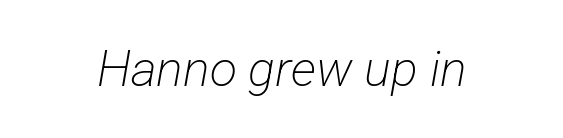
The image shows 50 px light, condensed sans-serif type; set normal letter spacing, not underlined; low stroke contrast and a medium x-height.
